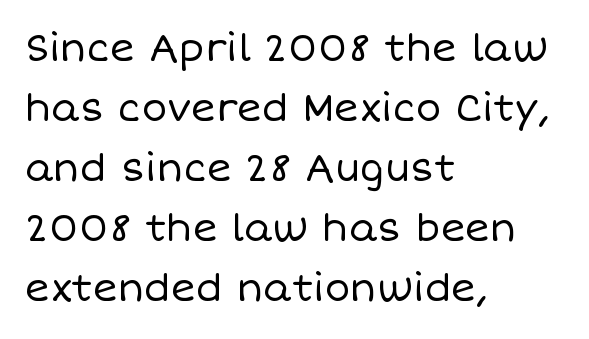
Q: Is the text bold? A: No.
Q: Is the text italic (slanted)? A: No, it is upright.
Q: Is the text underlined? A: No.
Q: How is the paragraph aligned? A: Left-aligned.
Q: Is the spacing between letters normal or unusually wide? A: Normal.
Q: Is the spacing between lines tight, normal or loose? A: Normal.
Q: Width (condensed, normal, or wide)? A: Normal.
Q: Stroke contrast? A: Low.
Q: x-height? A: Large.
Q: Monospaced? A: No.
